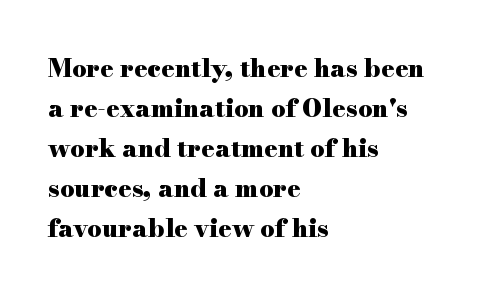
{"italic": "no", "bold": "yes", "underline": "no", "align": "left", "line_spacing": "normal", "line_spacing_ratio": 1.6, "letter_spacing": "normal", "letter_spacing_em": 0.0, "glyph_px": 25}
